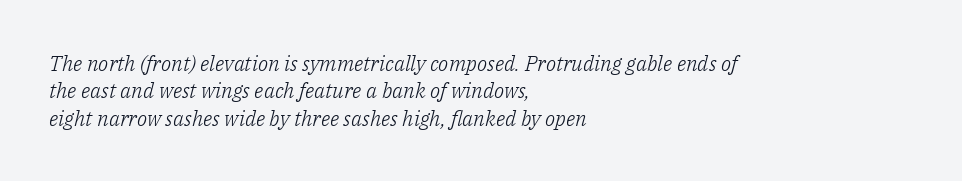
{"italic": "yes", "lean": "right", "slant_degrees": 14, "bold": "no", "underline": "no", "align": "left", "line_spacing": "normal", "line_spacing_ratio": 1.3, "letter_spacing": "normal", "letter_spacing_em": 0.0, "glyph_px": 21}
